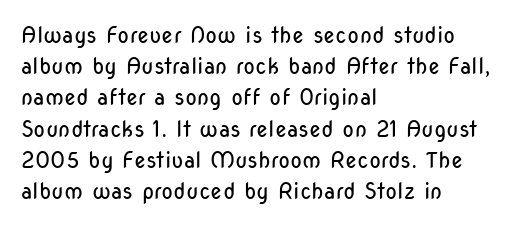
Q: Is the text bold? A: No.
Q: Is the text italic (slanted)? A: No, it is upright.
Q: Is the text underlined? A: No.
Q: How is the paragraph aligned? A: Left-aligned.
Q: Is the spacing between letters normal or unusually wide? A: Normal.
Q: Is the spacing between lines tight, normal or loose? A: Normal.
